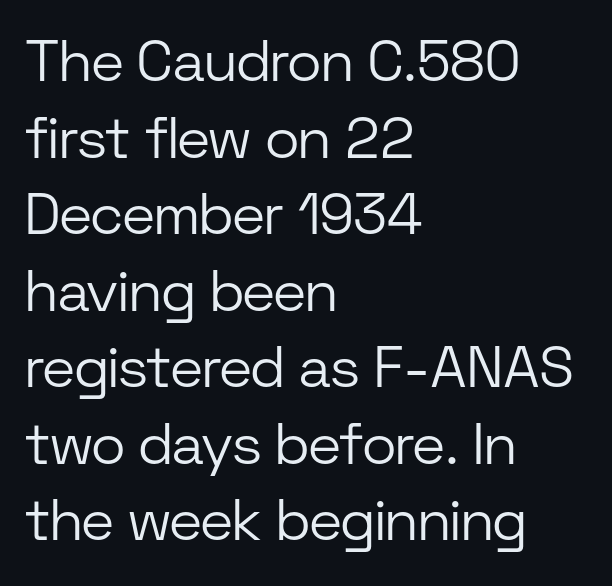
The image shows 58 px light sans-serif type, upright; set left-aligned, normal line spacing (1.32x), normal letter spacing, not underlined; low stroke contrast and a medium x-height.
